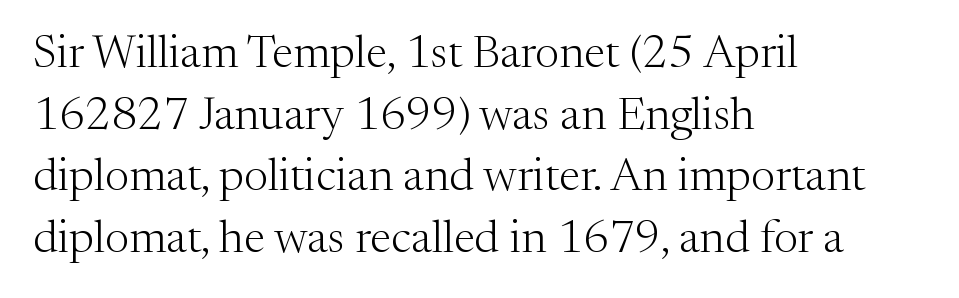
Q: Is the text bold? A: No.
Q: Is the text italic (slanted)? A: No, it is upright.
Q: Is the typeface a serif or a sans-serif typeface? A: Serif.
Q: Is the text underlined? A: No.
Q: How is the paragraph aligned? A: Left-aligned.
Q: Is the spacing between letters normal or unusually wide? A: Normal.
Q: Is the spacing between lines tight, normal or loose? A: Normal.
Q: Width (condensed, normal, or wide)? A: Normal.
Q: Stroke contrast? A: Medium.
Q: x-height? A: Medium.
Q: Monospaced? A: No.
